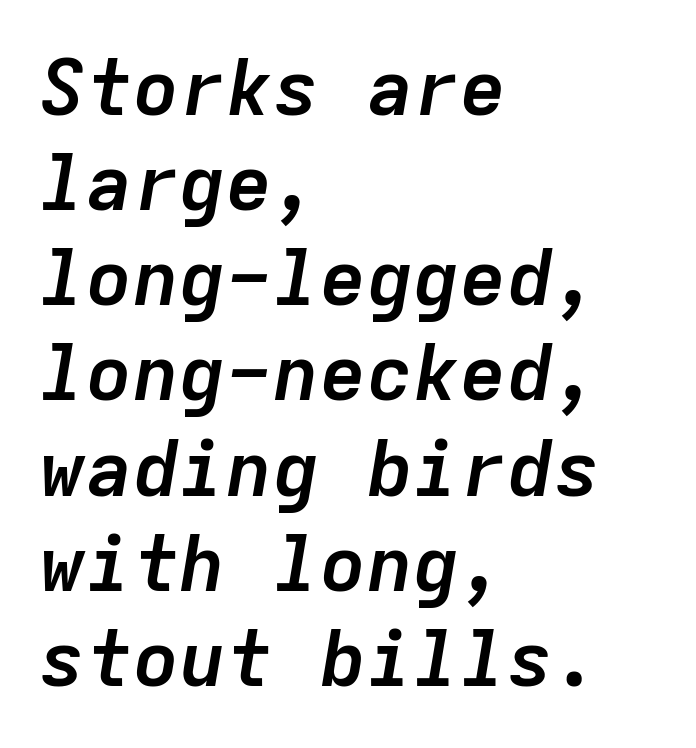
{"italic": "yes", "lean": "right", "slant_degrees": 9, "bold": "yes", "weight": "semibold", "width": "normal", "stroke_contrast": "low", "x_height": "medium", "monospaced": "yes", "underline": "no", "align": "left", "line_spacing_ratio": 1.22, "letter_spacing": "normal", "letter_spacing_em": 0.0, "glyph_px": 78}
